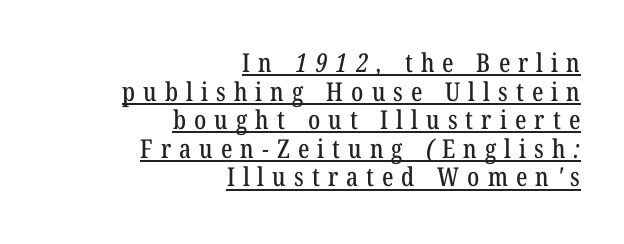
The image shows 26 px text type; set right-aligned, tight line spacing (1.1x), unusually wide letter spacing (+0.31 em), underlined.
